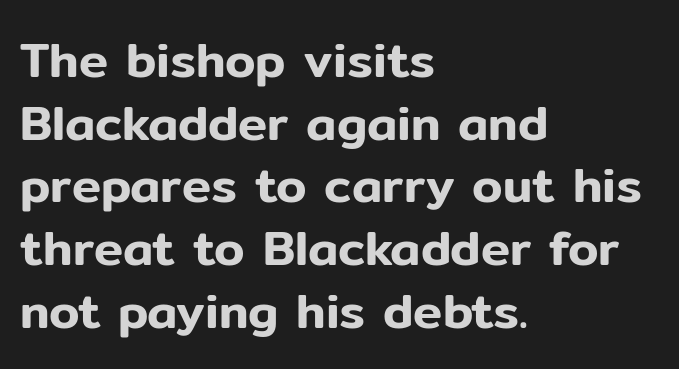
{"serif": "no", "italic": "no", "width": "normal", "stroke_contrast": "low", "x_height": "medium", "monospaced": "no", "underline": "no", "align": "left", "line_spacing": "normal", "line_spacing_ratio": 1.28, "letter_spacing": "normal", "letter_spacing_em": 0.0, "glyph_px": 49}
